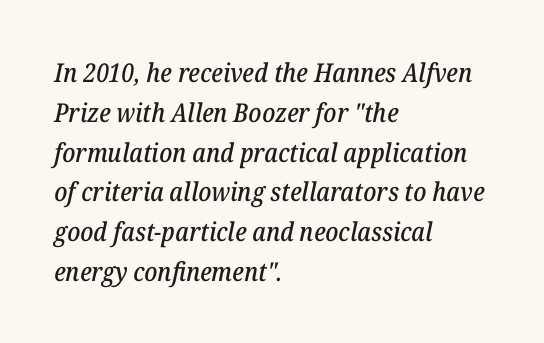
{"italic": "yes", "lean": "right", "slant_degrees": 12, "underline": "no", "align": "left", "line_spacing": "normal", "line_spacing_ratio": 1.53, "letter_spacing": "normal", "letter_spacing_em": 0.0, "glyph_px": 26}
